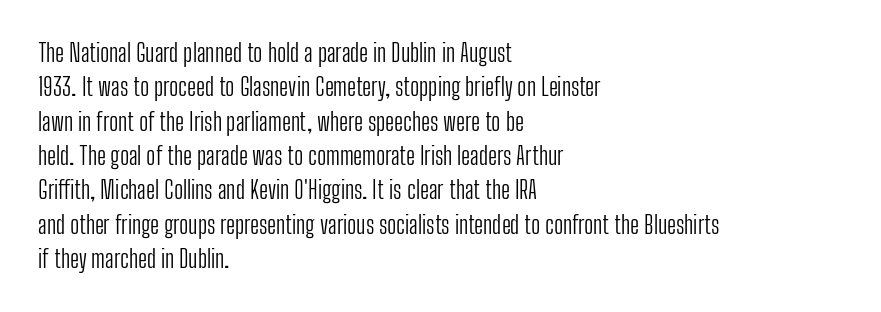
{"italic": "no", "bold": "no", "underline": "no", "align": "left", "line_spacing": "normal", "line_spacing_ratio": 1.43, "letter_spacing": "normal", "letter_spacing_em": 0.0, "glyph_px": 24}
